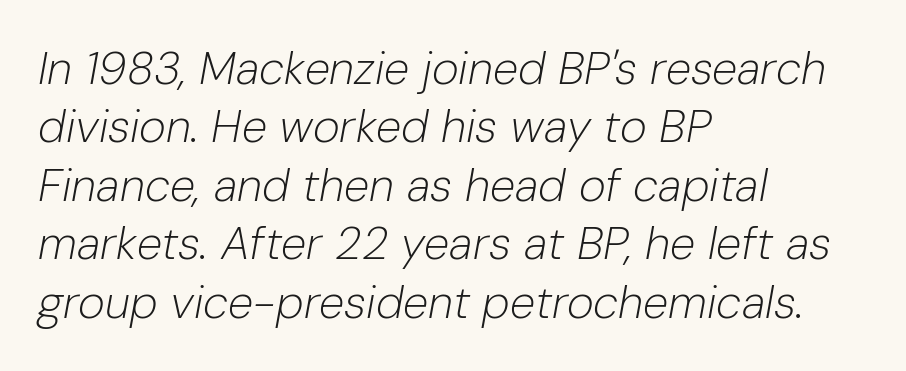
The image shows 46 px light type, italic (leaning right); set left-aligned, normal line spacing (1.27x), normal letter spacing, not underlined; low stroke contrast and a medium x-height.
